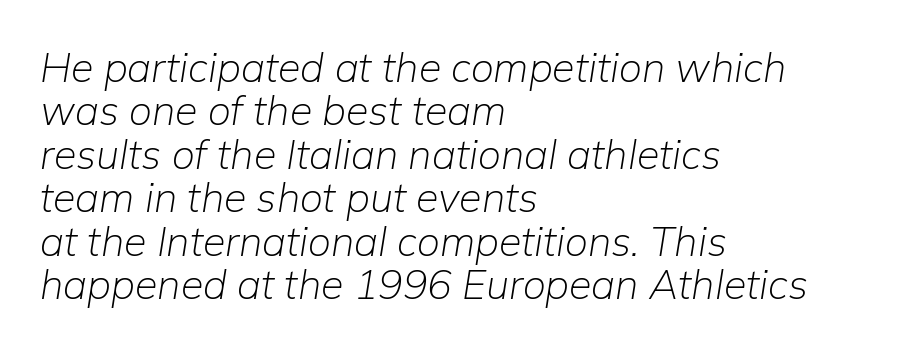
The image shows 41 px light type, italic (leaning right); set left-aligned, tight line spacing (1.06x), normal letter spacing, not underlined; low stroke contrast and a medium x-height.
